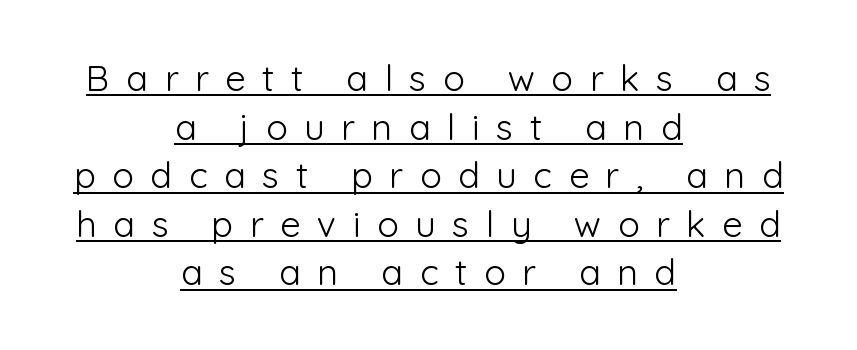
Compared with a typical body face, this is equally light or lighter still. The designer went with a sans here, leaving each stem footless. Do the characters align in a grid? No, the font is proportional. There is plenty of visible air inserted between adjacent glyphs. Every stem runs plumb, perpendicular to the baseline. The rendering uses a moderate line-height, typical for paragraphs.
